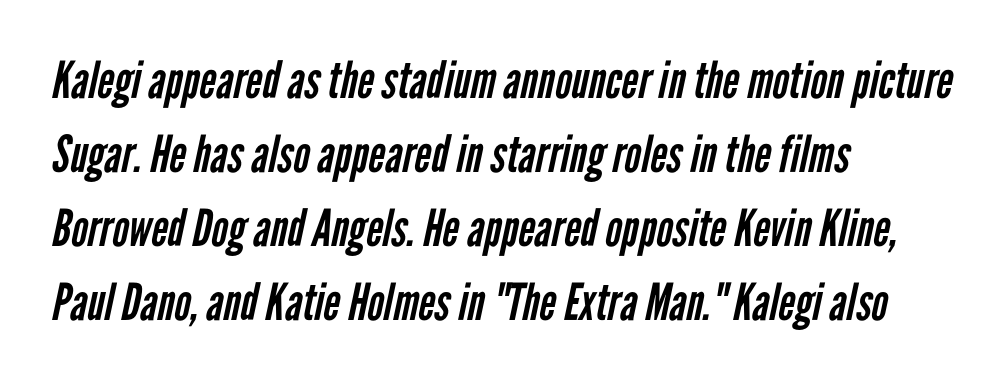
Q: Is the text bold? A: No.
Q: Is the typeface a serif or a sans-serif typeface? A: Sans-serif.
Q: Is the text underlined? A: No.
Q: How is the paragraph aligned? A: Left-aligned.
Q: Is the spacing between letters normal or unusually wide? A: Normal.
Q: Is the spacing between lines tight, normal or loose? A: Normal.
Q: Width (condensed, normal, or wide)? A: Condensed.
Q: Stroke contrast? A: Low.
Q: x-height? A: Medium.
Q: Monospaced? A: No.
